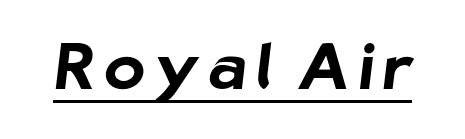
The image shows 62 px bold sans-serif type; set underlined; low stroke contrast and a medium x-height.
